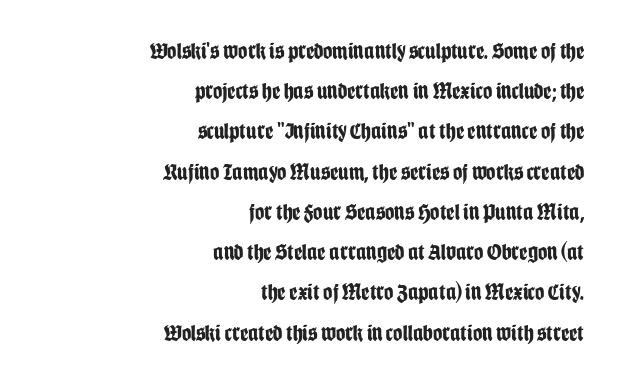
{"italic": "no", "bold": "yes", "underline": "no", "align": "right", "line_spacing_ratio": 1.75, "letter_spacing": "normal", "letter_spacing_em": 0.0, "glyph_px": 23}
